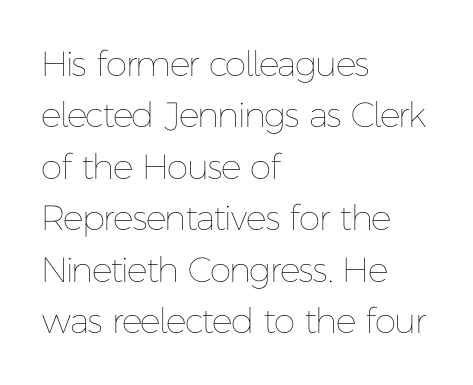
{"italic": "no", "bold": "no", "weight": "thin", "width": "normal", "stroke_contrast": "low", "x_height": "medium", "monospaced": "no", "underline": "no", "align": "left", "line_spacing": "normal", "line_spacing_ratio": 1.47, "letter_spacing": "normal", "letter_spacing_em": 0.0, "glyph_px": 35}
